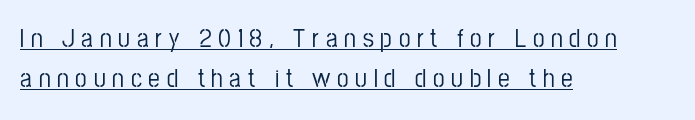
The image shows 26 px text type, upright; set left-aligned, normal line spacing (1.53x), unusually wide letter spacing (+0.26 em), underlined.
